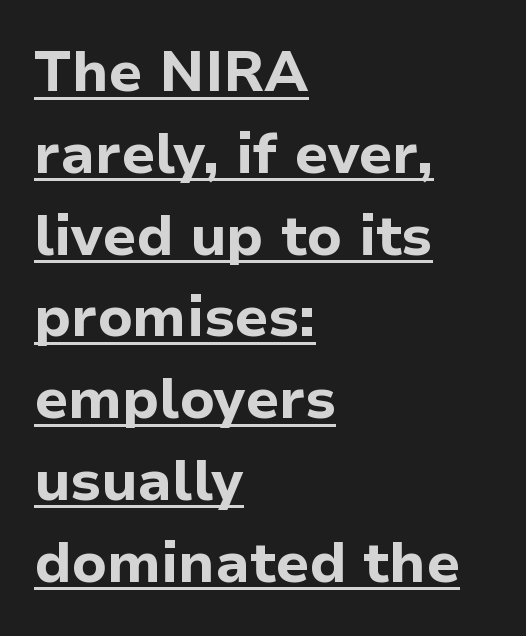
{"serif": "no", "italic": "no", "bold": "yes", "weight": "bold", "width": "normal", "stroke_contrast": "low", "x_height": "medium", "monospaced": "no", "underline": "yes", "align": "left", "line_spacing": "normal", "line_spacing_ratio": 1.46, "letter_spacing": "normal", "letter_spacing_em": 0.0, "glyph_px": 56}
